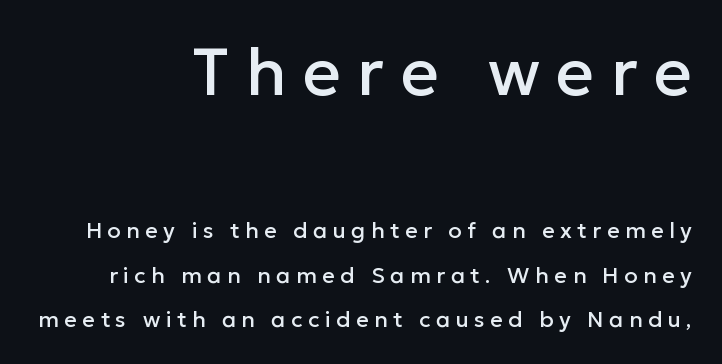
Type style note: lacks serifs. The rag falls on the left side of this text block. Quick note: interline space is abundant. The lettering holds an erect, upright posture throughout. Look at the tracking — it's clearly loosened, letters drifting apart. A typesetter would call this proportional, since set widths differ per character.
